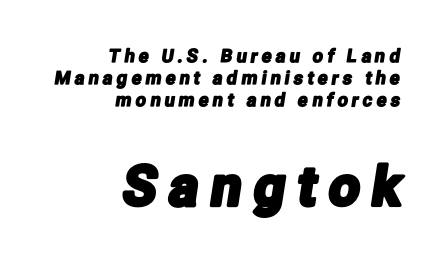
{"serif": "no", "width": "condensed", "stroke_contrast": "low", "x_height": "medium", "monospaced": "no", "underline": "no", "align": "right", "line_spacing_ratio": 1.22, "letter_spacing": "wide", "letter_spacing_em": 0.24, "larger_block": "second", "size_ratio": 3.0, "glyph_px": 54}
